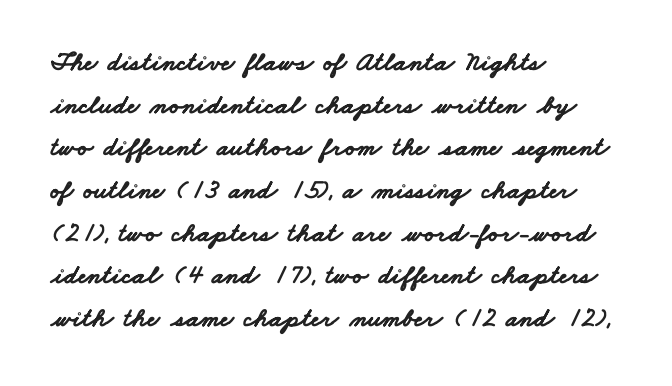
{"bold": "yes", "underline": "no", "align": "left", "line_spacing": "normal", "line_spacing_ratio": 1.58, "letter_spacing": "normal", "letter_spacing_em": 0.0, "glyph_px": 27}
